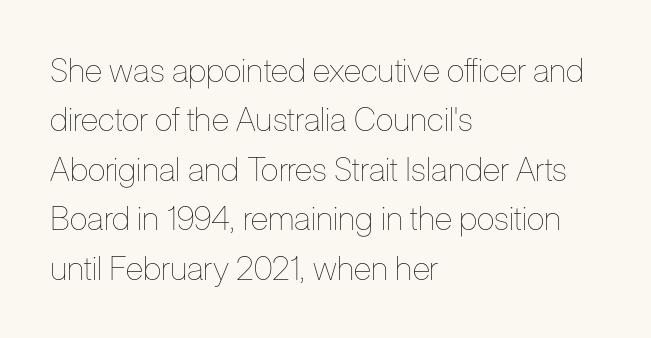
Looks like regular typesetting: each glyph gets only the width it needs. The line-height multiplier appears to be the usual default. A clean baseline with only descenders dipping below it. How are the letters spaced? Ordinarily, with no added tracking. These lines stack with their left ends in a neat column. Summary of weight: not heavy and not bold.
